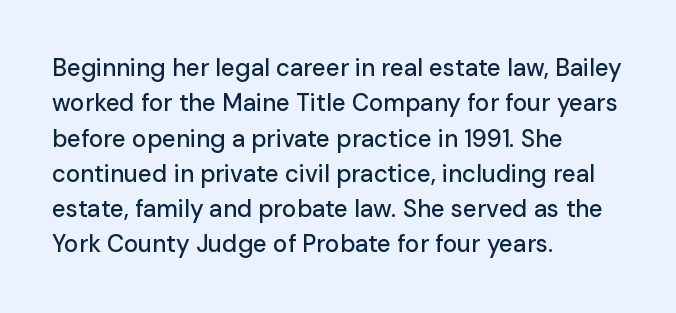
{"italic": "no", "underline": "no", "align": "left", "line_spacing": "normal", "line_spacing_ratio": 1.47, "letter_spacing": "normal", "letter_spacing_em": 0.0, "glyph_px": 24}
